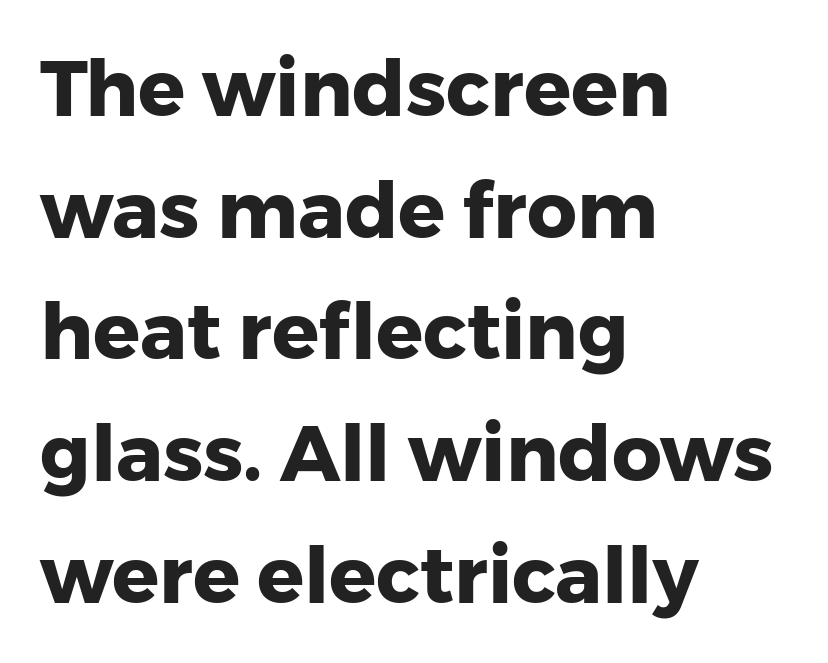
Interline gaps are of average width in this sample. Has an underline been added? It has not. Its strokes are broad and dark, the hallmark of bold type. These lines keep a tight, regular rhythm from letter to letter. Think of a printed novel: that variable character pitch is what you see here. This is the regular roman posture of the typeface.
